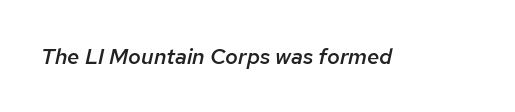
The image shows 22 px text type, italic (leaning right); set normal letter spacing, not underlined.
